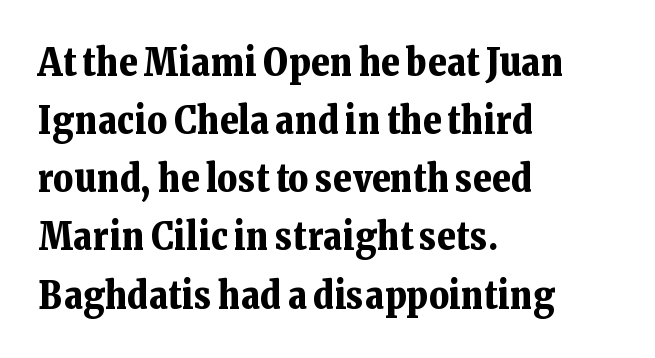
Q: Is the text bold? A: Yes.
Q: Is the text italic (slanted)? A: No, it is upright.
Q: Is the typeface a serif or a sans-serif typeface? A: Serif.
Q: Is the text underlined? A: No.
Q: How is the paragraph aligned? A: Left-aligned.
Q: Is the spacing between letters normal or unusually wide? A: Normal.
Q: Is the spacing between lines tight, normal or loose? A: Normal.
Q: Width (condensed, normal, or wide)? A: Normal.
Q: Stroke contrast? A: Low.
Q: x-height? A: Medium.
Q: Monospaced? A: No.
